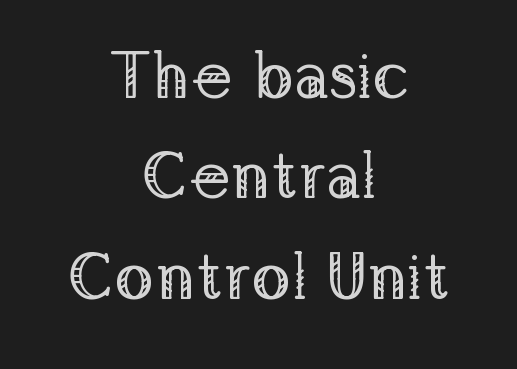
The image shows 66 px regular-weight serif type, upright; set centered, normal line spacing (1.52x), normal letter spacing, not underlined; low stroke contrast and a medium x-height.
